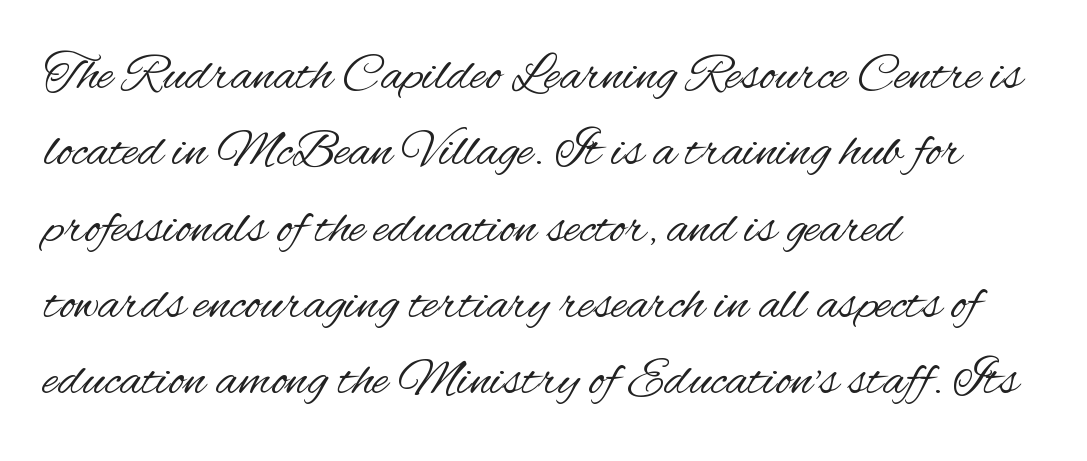
Q: Is the text bold? A: No.
Q: Is the text italic (slanted)? A: Yes.
Q: Is the typeface a serif or a sans-serif typeface? A: Sans-serif.
Q: Is the text underlined? A: No.
Q: How is the paragraph aligned? A: Left-aligned.
Q: Is the spacing between letters normal or unusually wide? A: Normal.
Q: Is the spacing between lines tight, normal or loose? A: Normal.
Q: Width (condensed, normal, or wide)? A: Condensed.
Q: Stroke contrast? A: Medium.
Q: x-height? A: Small.
Q: Monospaced? A: No.
